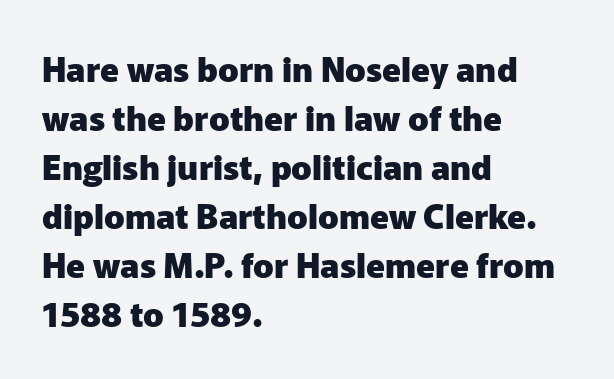
{"serif": "no", "italic": "no", "bold": "yes", "weight": "heavy", "width": "normal", "stroke_contrast": "low", "x_height": "medium", "monospaced": "no", "underline": "no", "align": "left", "line_spacing": "normal", "line_spacing_ratio": 1.44, "letter_spacing": "normal", "letter_spacing_em": 0.0, "glyph_px": 34}
